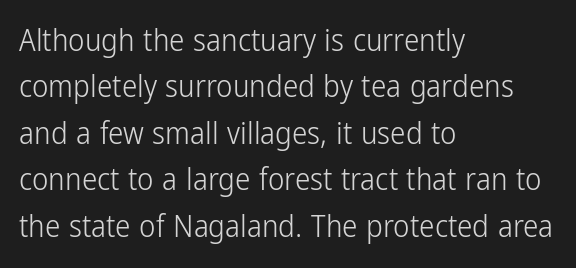
Q: Is the text bold? A: No.
Q: Is the text italic (slanted)? A: No, it is upright.
Q: Is the typeface a serif or a sans-serif typeface? A: Sans-serif.
Q: Is the text underlined? A: No.
Q: How is the paragraph aligned? A: Left-aligned.
Q: Is the spacing between letters normal or unusually wide? A: Normal.
Q: Is the spacing between lines tight, normal or loose? A: Normal.
Q: Width (condensed, normal, or wide)? A: Condensed.
Q: Stroke contrast? A: Low.
Q: x-height? A: Medium.
Q: Monospaced? A: No.
